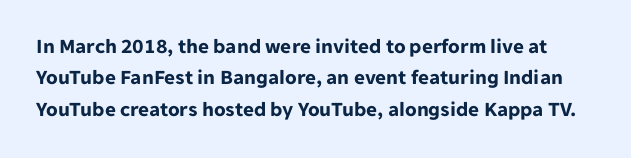
Q: Is the text bold? A: Yes.
Q: Is the text italic (slanted)? A: No, it is upright.
Q: Is the text underlined? A: No.
Q: Is the spacing between letters normal or unusually wide? A: Normal.
Q: Is the spacing between lines tight, normal or loose? A: Normal.
